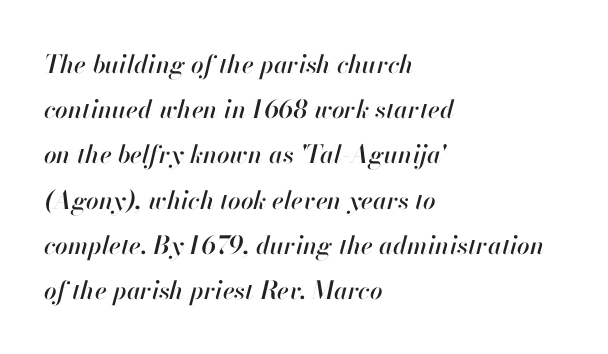
{"italic": "yes", "lean": "right", "slant_degrees": 13, "underline": "no", "align": "left", "line_spacing_ratio": 1.81, "letter_spacing": "normal", "letter_spacing_em": 0.0, "glyph_px": 25}
